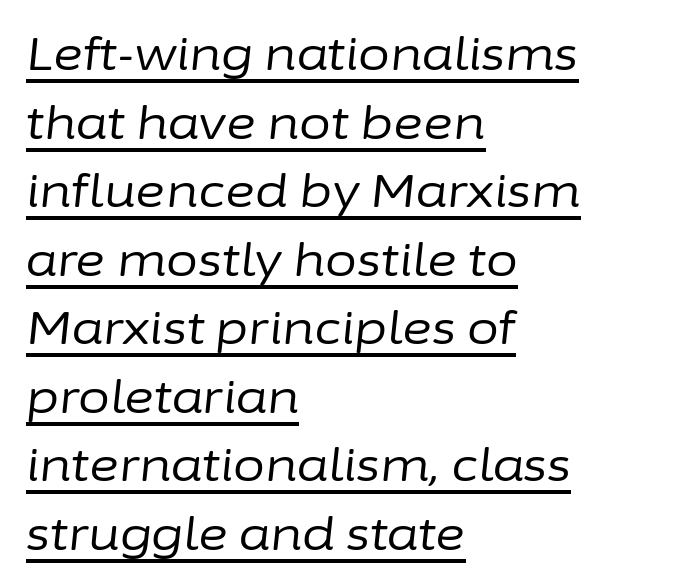
{"italic": "yes", "lean": "right", "slant_degrees": 6, "bold": "no", "weight": "regular", "width": "normal", "stroke_contrast": "low", "x_height": "medium", "monospaced": "no", "underline": "yes", "align": "left", "line_spacing": "normal", "line_spacing_ratio": 1.49, "letter_spacing": "normal", "letter_spacing_em": 0.0, "glyph_px": 46}
